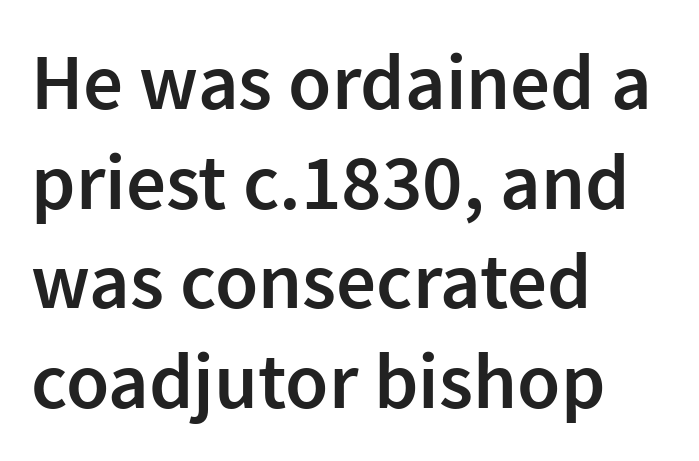
Q: Is the text bold? A: Semi-bold.
Q: Is the text italic (slanted)? A: No, it is upright.
Q: Is the typeface a serif or a sans-serif typeface? A: Sans-serif.
Q: Is the text underlined? A: No.
Q: How is the paragraph aligned? A: Left-aligned.
Q: Is the spacing between letters normal or unusually wide? A: Normal.
Q: Is the spacing between lines tight, normal or loose? A: Normal.
Q: Width (condensed, normal, or wide)? A: Normal.
Q: Stroke contrast? A: Low.
Q: x-height? A: Medium.
Q: Monospaced? A: No.
